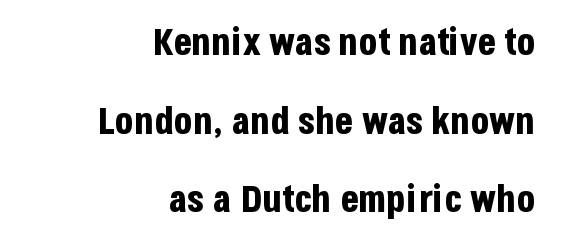
The image shows 38 px bold, condensed sans-serif type, upright; set right-aligned, loose line spacing (2.07x), normal letter spacing, not underlined; low stroke contrast and a large x-height.
